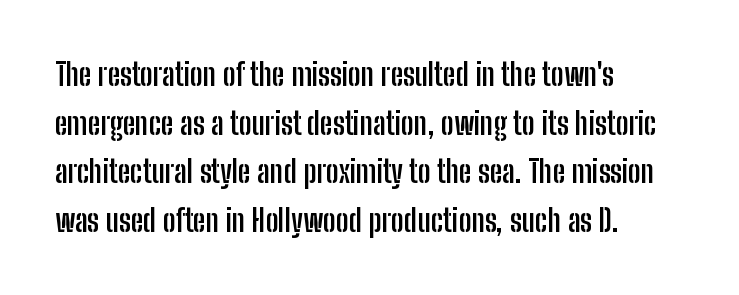
What kind of face is this? One without serifs — a sans. Bold? Absolutely — the strokes are thick and heavy. Quick note: underline off. You could call the tracking neutral — neither tight nor loose. Is this a fixed-width face? No — the glyphs have proportional, varying widths. The space between consecutive lines is moderate.
